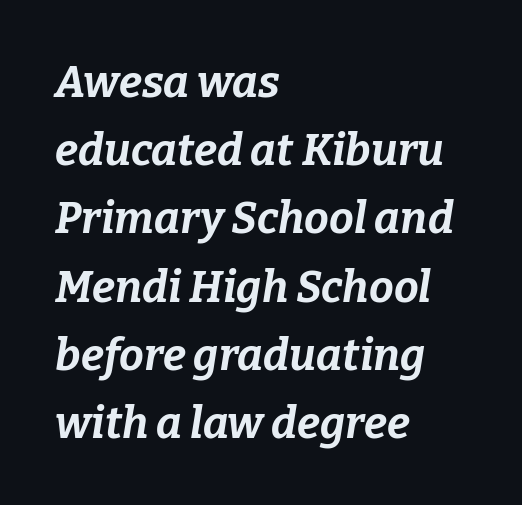
The image shows 44 px bold type, italic (leaning right); set left-aligned, normal line spacing (1.55x), normal letter spacing, not underlined; low stroke contrast and a medium x-height.
